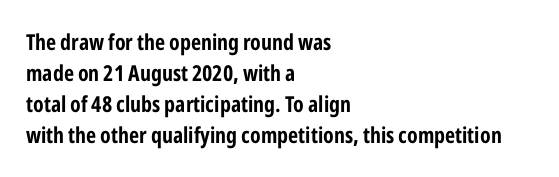
{"italic": "no", "bold": "yes", "underline": "no", "align": "left", "line_spacing": "normal", "line_spacing_ratio": 1.41, "letter_spacing": "normal", "letter_spacing_em": 0.0, "glyph_px": 22}
